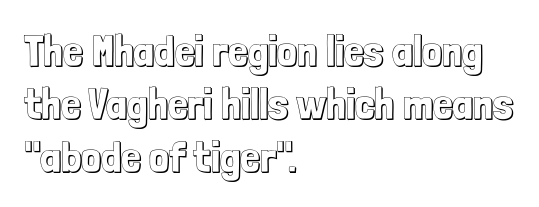
The image shows 44 px condensed type, upright; set left-aligned, line spacing 1.2x, normal letter spacing, not underlined; a medium x-height.
